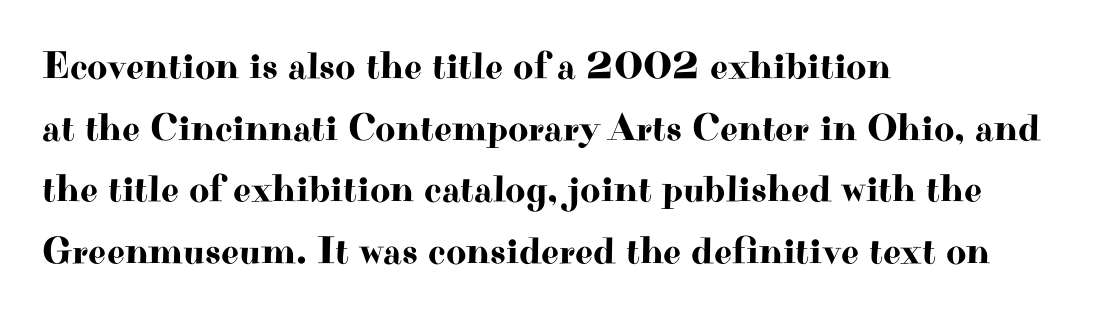
{"serif": "yes", "italic": "no", "width": "wide", "stroke_contrast": "high", "x_height": "small", "monospaced": "no", "underline": "no", "align": "left", "line_spacing": "normal", "line_spacing_ratio": 1.58, "letter_spacing": "normal", "letter_spacing_em": 0.0, "glyph_px": 39}
